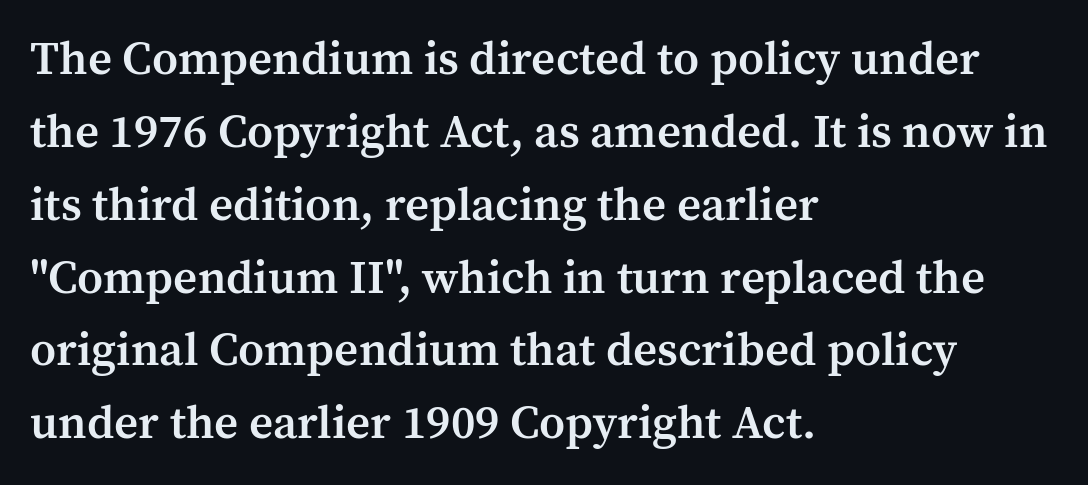
The foot of each line stays bare and open. This rendering leaves character spacing at its baseline value. Vertical spacing — default. Short and long lines alike share a common starting point at left.
